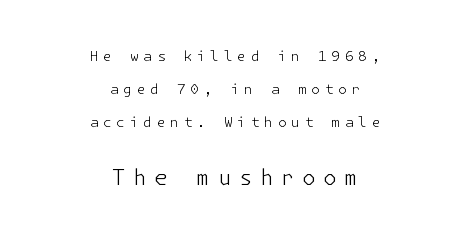
Q: Is the text bold? A: No.
Q: Is the text italic (slanted)? A: No, it is upright.
Q: Is the text underlined? A: No.
Q: How is the paragraph aligned? A: Centered.
Q: Is the spacing between letters normal or unusually wide? A: Unusually wide.
Q: Is the spacing between lines tight, normal or loose? A: Loose.
Q: Which block of text is set in a larger size, the first (top) or the second (bottom)? A: The second (bottom) one.
